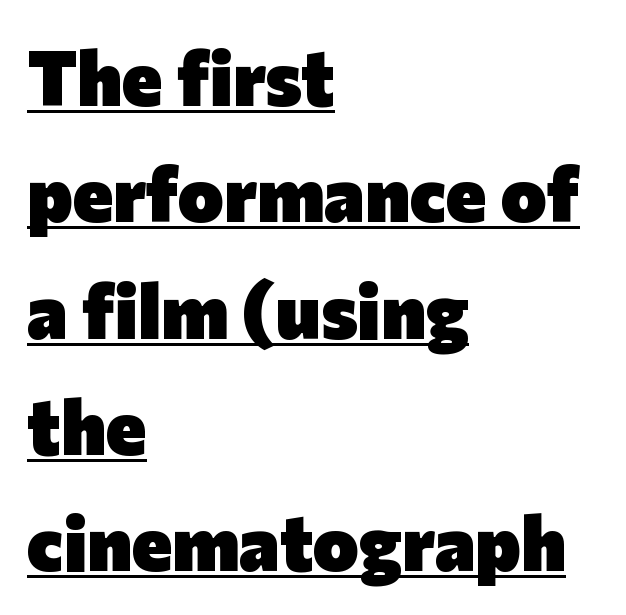
Q: Is the text bold? A: Yes.
Q: Is the text italic (slanted)? A: No, it is upright.
Q: Is the typeface a serif or a sans-serif typeface? A: Sans-serif.
Q: Is the text underlined? A: Yes.
Q: How is the paragraph aligned? A: Left-aligned.
Q: Is the spacing between letters normal or unusually wide? A: Normal.
Q: Is the spacing between lines tight, normal or loose? A: Normal.
Q: Width (condensed, normal, or wide)? A: Normal.
Q: Stroke contrast? A: Low.
Q: x-height? A: Medium.
Q: Monospaced? A: No.
